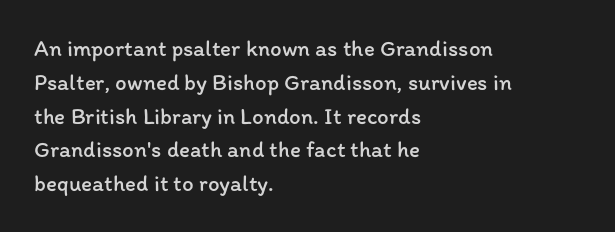
Q: Is the text bold? A: No.
Q: Is the text italic (slanted)? A: No, it is upright.
Q: Is the text underlined? A: No.
Q: How is the paragraph aligned? A: Left-aligned.
Q: Is the spacing between letters normal or unusually wide? A: Normal.
Q: Is the spacing between lines tight, normal or loose? A: Normal.
